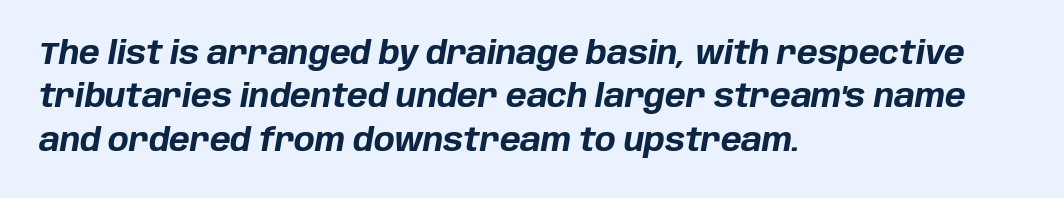
{"italic": "yes", "lean": "right", "slant_degrees": 10, "bold": "yes", "weight": "bold", "width": "normal", "stroke_contrast": "low", "x_height": "large", "monospaced": "no", "underline": "no", "align": "left", "line_spacing": "normal", "line_spacing_ratio": 1.4, "letter_spacing": "normal", "letter_spacing_em": 0.0, "glyph_px": 31}
